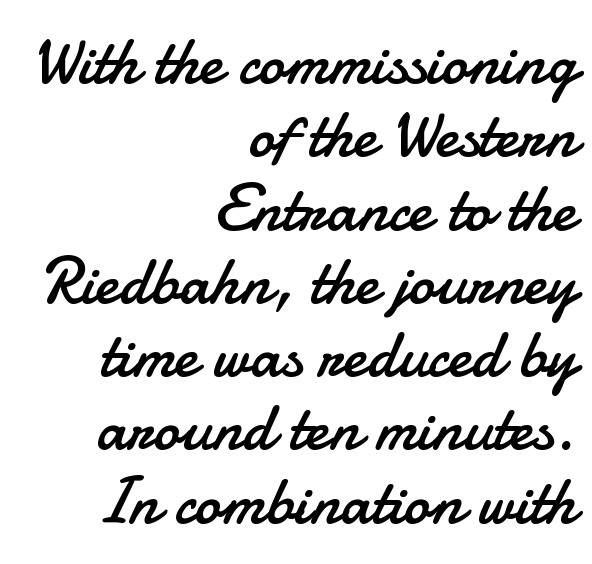
These lines are set flush right with a ragged left edge. These lines huddle together more closely than default settings would place them. How are the letters spaced? Ordinarily, with no added tracking.
